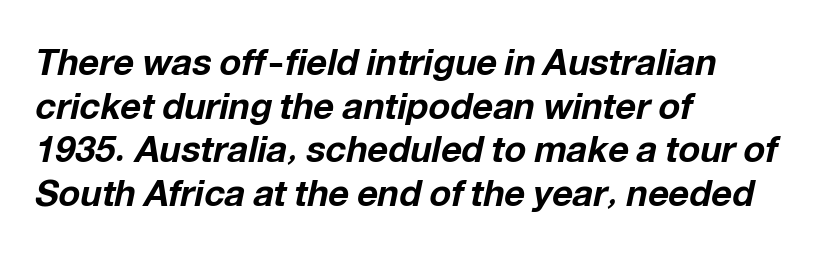
{"italic": "yes", "lean": "right", "slant_degrees": 12, "bold": "yes", "weight": "bold", "width": "normal", "stroke_contrast": "low", "x_height": "medium", "monospaced": "no", "underline": "no", "align": "left", "line_spacing_ratio": 1.21, "letter_spacing": "normal", "letter_spacing_em": 0.0, "glyph_px": 36}
